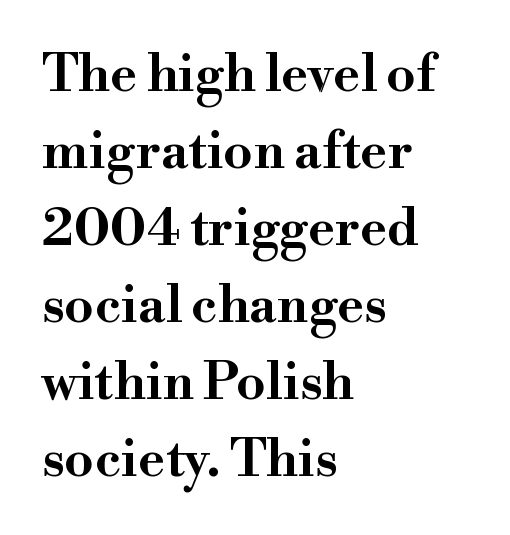
Leading: standard. Casual observation: everything's shoved over to the left. Short note: letters normally spaced. The face used here is seriffed, in the tradition of book romans. Note the varied advance widths — an 'i' is clearly narrower than an 'm'. Each row of text sits above clean, open space.
